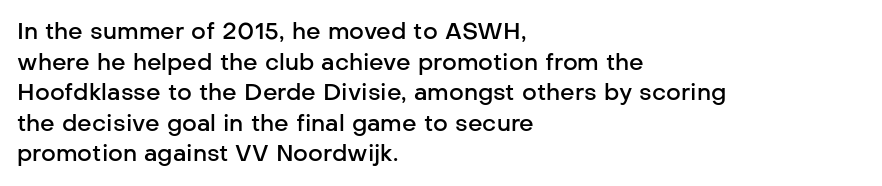
The image shows 23 px text type, upright; set left-aligned, normal line spacing (1.33x), normal letter spacing, not underlined.
